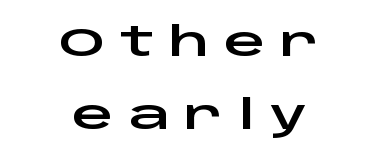
The image shows 41 px wide sans-serif type, upright; set centered, line spacing 1.78x, unusually wide letter spacing (+0.36 em), not underlined; low stroke contrast and a large x-height.
